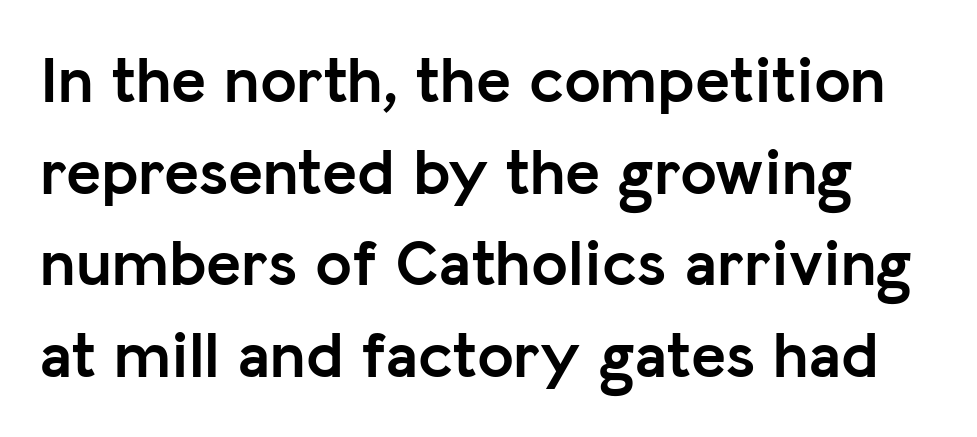
{"serif": "no", "italic": "no", "bold": "yes", "weight": "semibold", "width": "normal", "stroke_contrast": "low", "x_height": "medium", "monospaced": "no", "underline": "no", "line_spacing": "normal", "line_spacing_ratio": 1.39, "letter_spacing": "normal", "letter_spacing_em": 0.0, "glyph_px": 66}
